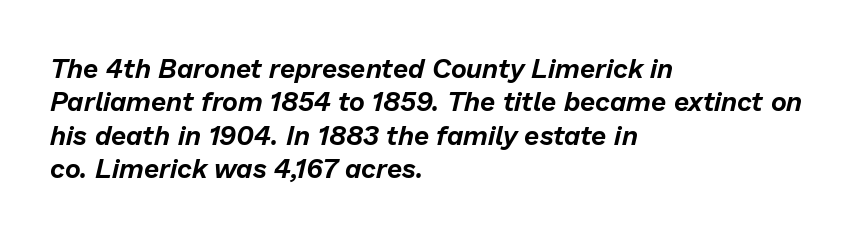
The image shows 27 px text type, italic (leaning right); set left-aligned, line spacing 1.24x, normal letter spacing, not underlined.
